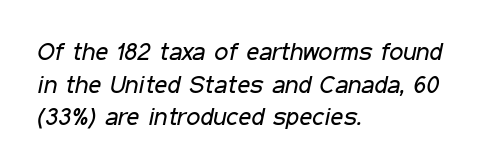
{"italic": "yes", "lean": "right", "slant_degrees": 11, "bold": "no", "underline": "no", "align": "left", "line_spacing": "normal", "line_spacing_ratio": 1.31, "letter_spacing": "normal", "letter_spacing_em": 0.0, "glyph_px": 25}
